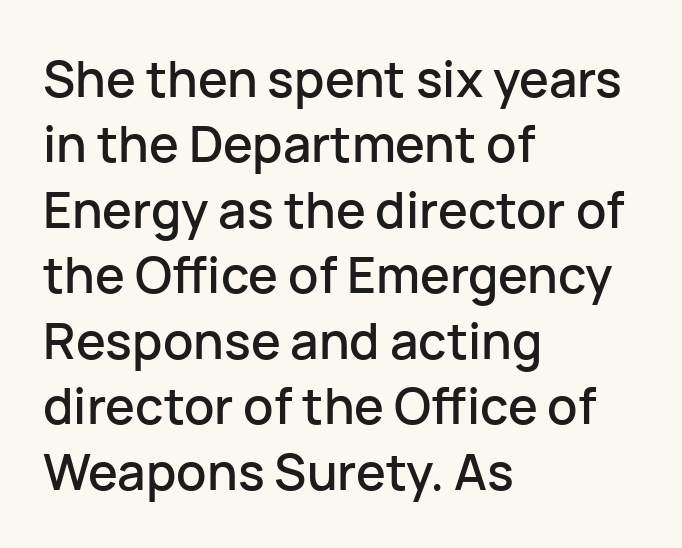
{"serif": "no", "italic": "no", "width": "normal", "stroke_contrast": "low", "x_height": "medium", "monospaced": "no", "underline": "no", "align": "left", "line_spacing": "normal", "line_spacing_ratio": 1.31, "letter_spacing": "normal", "letter_spacing_em": 0.0, "glyph_px": 50}
